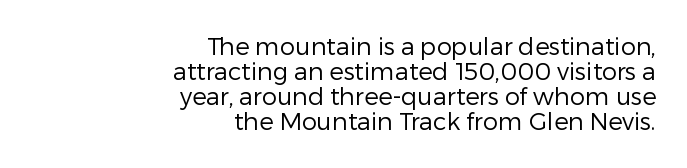
Vertical stems look standard width or narrower in stroke. One glance says dense: line gaps are narrower than usual. The gap between lines stays unmarked. Short note: letters normally spaced. Short and long lines alike share a common ending point at right. Notice how the stems are strictly vertical — no italics here.
